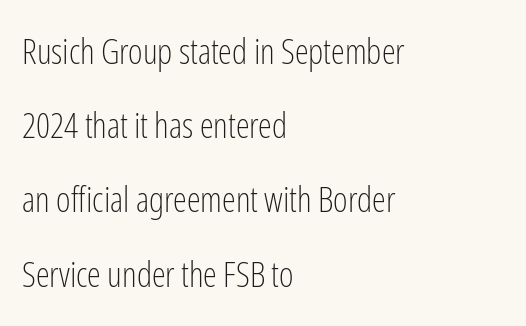
Q: Is the text bold? A: No.
Q: Is the text italic (slanted)? A: No, it is upright.
Q: Is the typeface a serif or a sans-serif typeface? A: Sans-serif.
Q: Is the text underlined? A: No.
Q: How is the paragraph aligned? A: Left-aligned.
Q: Is the spacing between letters normal or unusually wide? A: Normal.
Q: Is the spacing between lines tight, normal or loose? A: Loose.
Q: Width (condensed, normal, or wide)? A: Condensed.
Q: Stroke contrast? A: Low.
Q: x-height? A: Medium.
Q: Monospaced? A: No.
